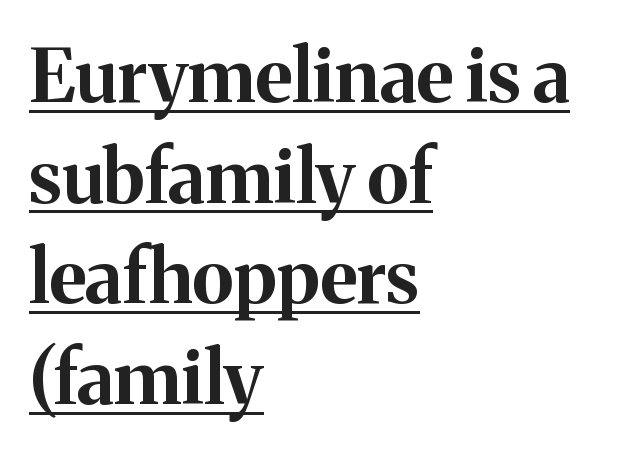
The image shows 74 px bold serif type, upright; set left-aligned, normal line spacing (1.36x), normal letter spacing, underlined; medium stroke contrast and a medium x-height.
